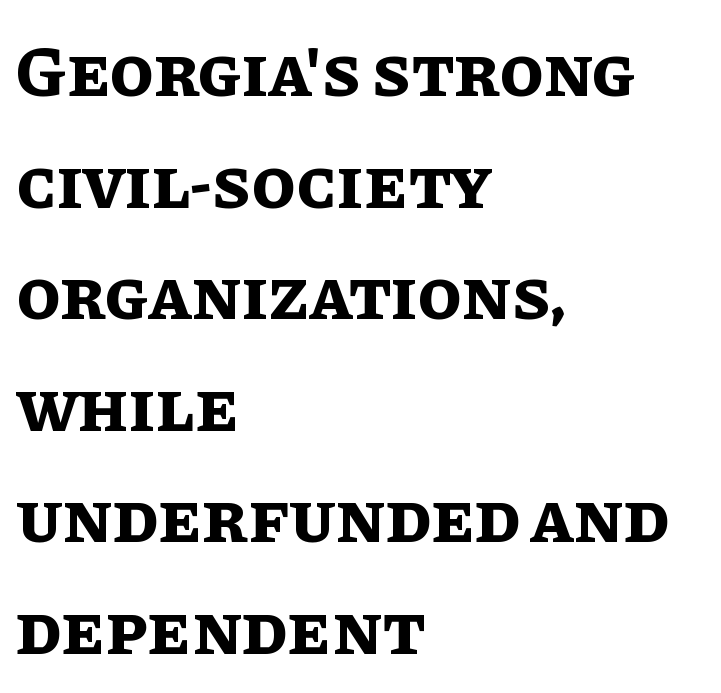
Q: Is the text bold? A: Yes.
Q: Is the text italic (slanted)? A: No, it is upright.
Q: Is the text underlined? A: No.
Q: How is the paragraph aligned? A: Left-aligned.
Q: Is the spacing between letters normal or unusually wide? A: Normal.
Q: Is the spacing between lines tight, normal or loose? A: Normal.
Q: Width (condensed, normal, or wide)? A: Normal.
Q: Stroke contrast? A: Low.
Q: x-height? A: Large.
Q: Monospaced? A: No.
